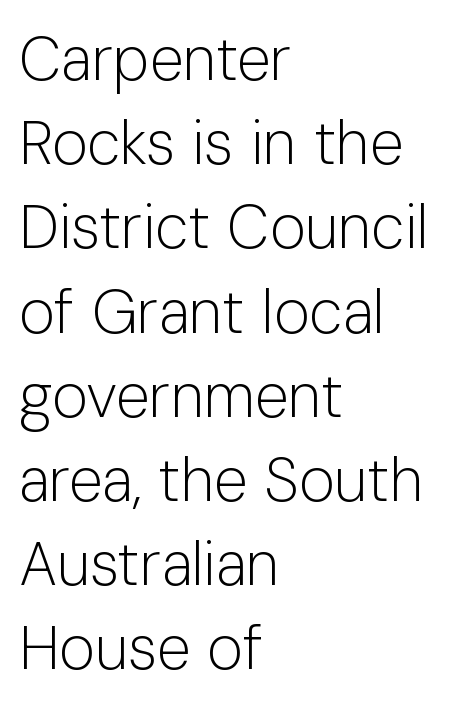
{"serif": "no", "italic": "no", "bold": "no", "weight": "light", "width": "normal", "stroke_contrast": "low", "x_height": "medium", "monospaced": "no", "underline": "no", "align": "left", "line_spacing": "normal", "line_spacing_ratio": 1.38, "letter_spacing": "normal", "letter_spacing_em": 0.0, "glyph_px": 61}
